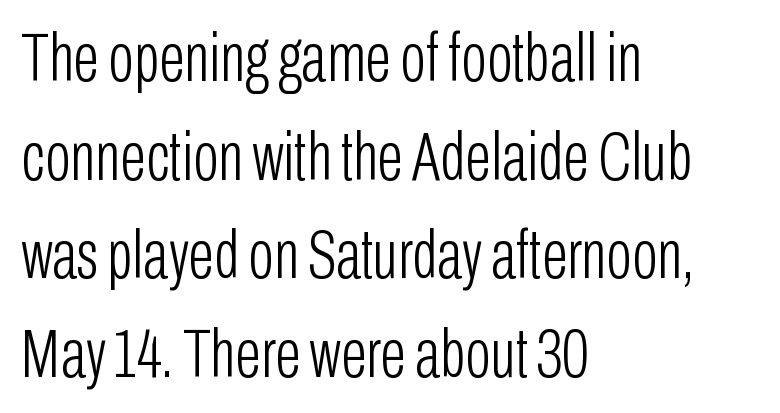
The image shows 68 px light, condensed sans-serif type, upright; set left-aligned, normal line spacing (1.45x), normal letter spacing, not underlined; low stroke contrast and a medium x-height.
